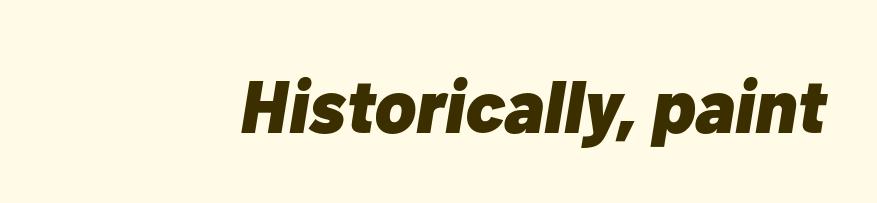
{"italic": "yes", "lean": "right", "slant_degrees": 10, "bold": "yes", "weight": "heavy", "width": "normal", "stroke_contrast": "low", "x_height": "medium", "monospaced": "no", "underline": "no", "letter_spacing": "normal", "letter_spacing_em": 0.0, "glyph_px": 75}
